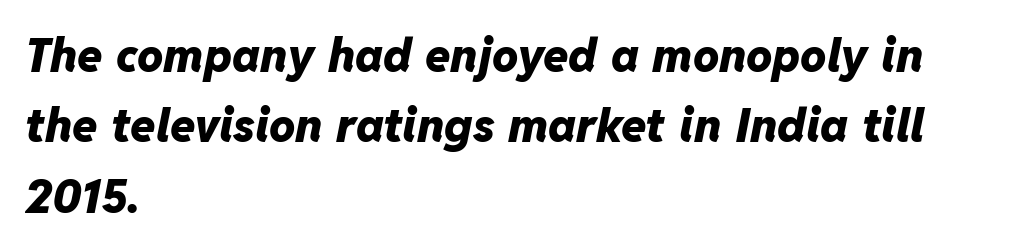
The image shows 46 px heavy type, italic (leaning right); set left-aligned, normal line spacing (1.53x), normal letter spacing, not underlined; low stroke contrast and a medium x-height.
